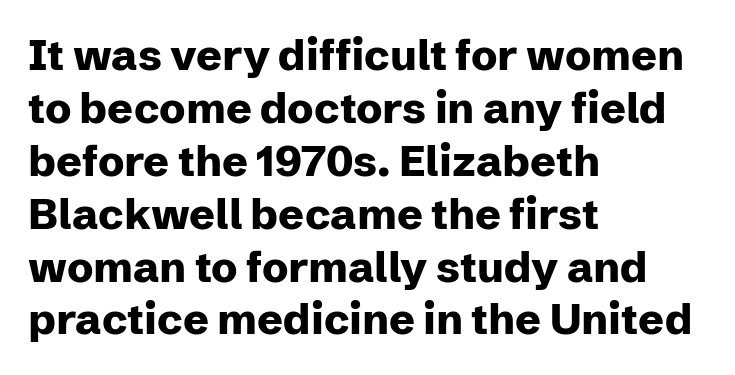
Q: Is the text bold? A: Yes.
Q: Is the text italic (slanted)? A: No, it is upright.
Q: Is the typeface a serif or a sans-serif typeface? A: Sans-serif.
Q: Is the text underlined? A: No.
Q: How is the paragraph aligned? A: Left-aligned.
Q: Is the spacing between letters normal or unusually wide? A: Normal.
Q: Width (condensed, normal, or wide)? A: Normal.
Q: Stroke contrast? A: Low.
Q: x-height? A: Medium.
Q: Monospaced? A: No.
